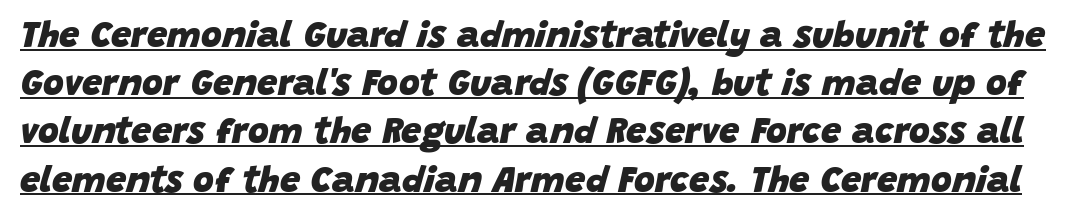
{"italic": "yes", "lean": "right", "slant_degrees": 15, "bold": "yes", "weight": "heavy", "width": "normal", "stroke_contrast": "low", "x_height": "large", "monospaced": "no", "underline": "yes", "line_spacing": "normal", "line_spacing_ratio": 1.34, "letter_spacing": "normal", "letter_spacing_em": 0.0, "glyph_px": 36}
